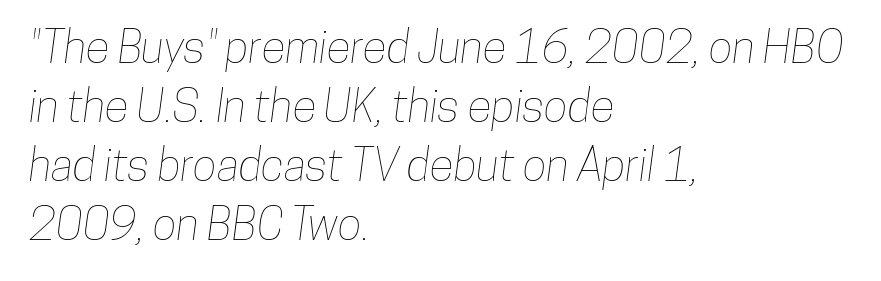
Q: Is the text underlined? A: No.
Q: How is the paragraph aligned? A: Left-aligned.
Q: Is the spacing between letters normal or unusually wide? A: Normal.
Q: Is the spacing between lines tight, normal or loose? A: Normal.
Q: Width (condensed, normal, or wide)? A: Condensed.
Q: Stroke contrast? A: Low.
Q: x-height? A: Medium.
Q: Monospaced? A: No.
